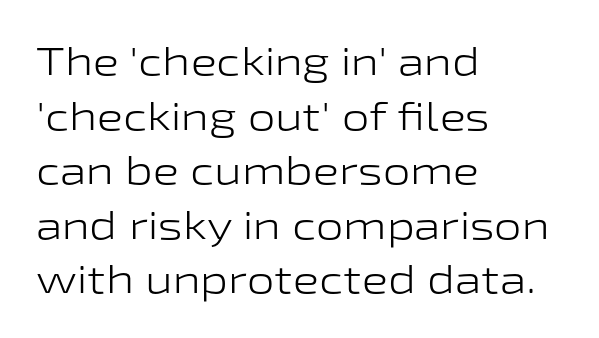
The characters are drawn with everyday or finer stroke widths. Note the varied advance widths — an 'i' is clearly narrower than an 'm'. Alignment: flush left. Beneath every word, the page is bare. The letters stand straight up with perfectly vertical stems.
